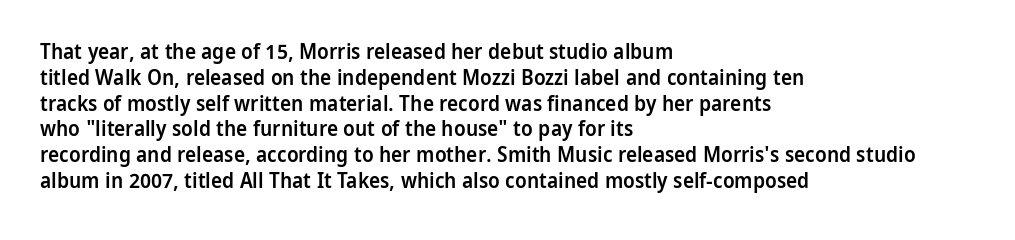
Q: Is the text bold? A: Semi-bold.
Q: Is the text italic (slanted)? A: No, it is upright.
Q: Is the text underlined? A: No.
Q: How is the paragraph aligned? A: Left-aligned.
Q: Is the spacing between letters normal or unusually wide? A: Normal.
